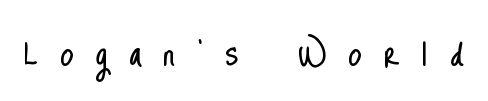
Summary of weight: not heavy and not bold. The passage shown is typed in a proportional face where columns would drift. Serif or sans? Sans — the stroke terminals are bare. Upright lettering throughout. Here the glyphs are tracked loosely, breaking word shapes into spaced letters. Descender tails drop into unmarked territory.
